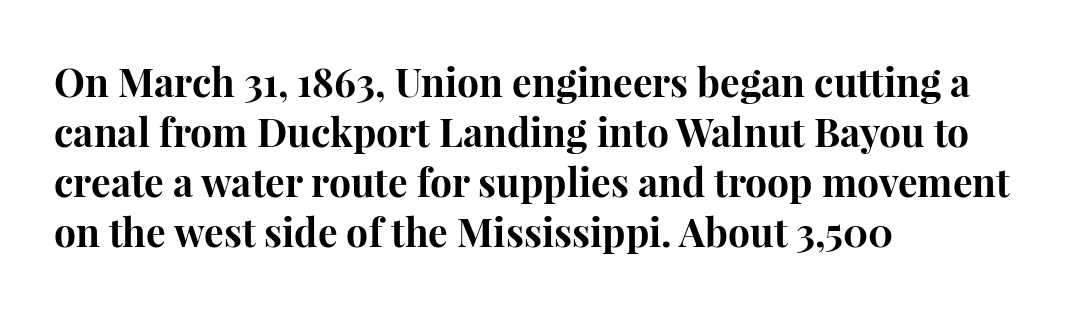
The image shows 39 px bold serif type, upright; set left-aligned, normal line spacing (1.28x), normal letter spacing, not underlined; high stroke contrast and a medium x-height.
